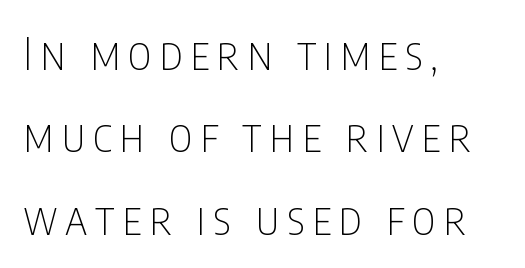
Q: Is the text bold? A: No.
Q: Is the text italic (slanted)? A: No, it is upright.
Q: Is the typeface a serif or a sans-serif typeface? A: Sans-serif.
Q: Is the text underlined? A: No.
Q: How is the paragraph aligned? A: Left-aligned.
Q: Width (condensed, normal, or wide)? A: Condensed.
Q: Stroke contrast? A: Low.
Q: x-height? A: Large.
Q: Monospaced? A: No.
